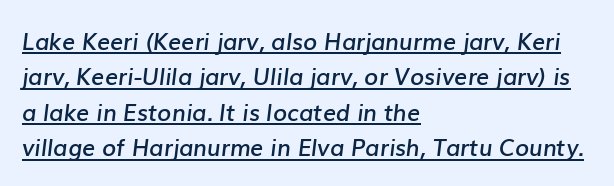
{"italic": "yes", "lean": "right", "slant_degrees": 7, "bold": "semi", "underline": "yes", "align": "left", "line_spacing": "normal", "line_spacing_ratio": 1.54, "letter_spacing": "normal", "letter_spacing_em": 0.0, "glyph_px": 23}
